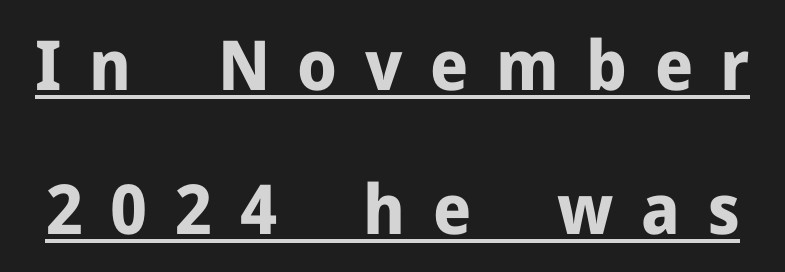
Q: Is the text bold? A: Yes.
Q: Is the text italic (slanted)? A: No, it is upright.
Q: Is the typeface a serif or a sans-serif typeface? A: Sans-serif.
Q: Is the text underlined? A: Yes.
Q: Is the spacing between letters normal or unusually wide? A: Unusually wide.
Q: Is the spacing between lines tight, normal or loose? A: Loose.
Q: Width (condensed, normal, or wide)? A: Normal.
Q: Stroke contrast? A: Low.
Q: x-height? A: Medium.
Q: Monospaced? A: No.
